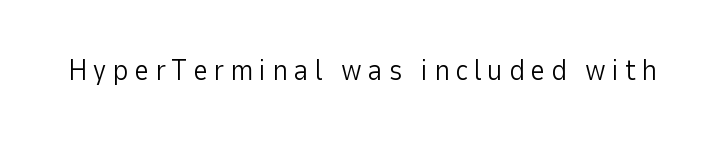
The image shows 29 px light sans-serif type, upright; set unusually wide letter spacing (+0.2 em), not underlined; low stroke contrast and a medium x-height.
